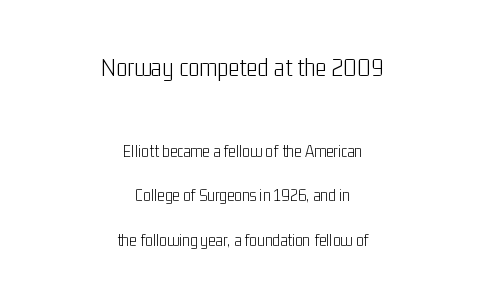
When letters stand straight like this, we call the style roman or upright. Unmarked baselines from the first word to the last. The emphasis by scale lands on block number one, above. The gaps between neighbouring characters are ordinary and unremarkable. Summary of weight: not heavy and not bold. One glance says open: line gaps are wider than usual.
